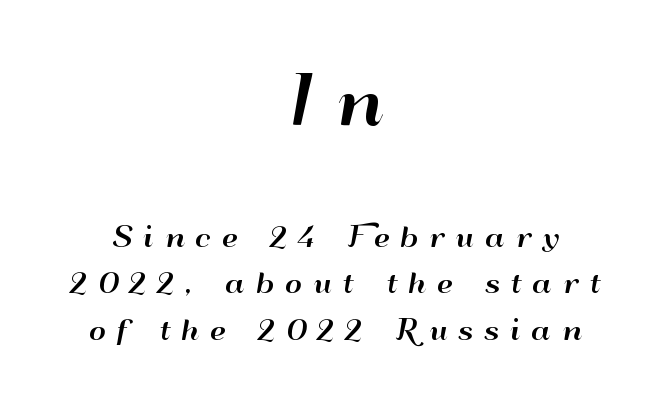
The image shows 64 px wide sans-serif type; set centered, line spacing 1.78x, unusually wide letter spacing (+0.42 em), not underlined; the first (top) block is 2.46x larger; high stroke contrast and a small x-height.
